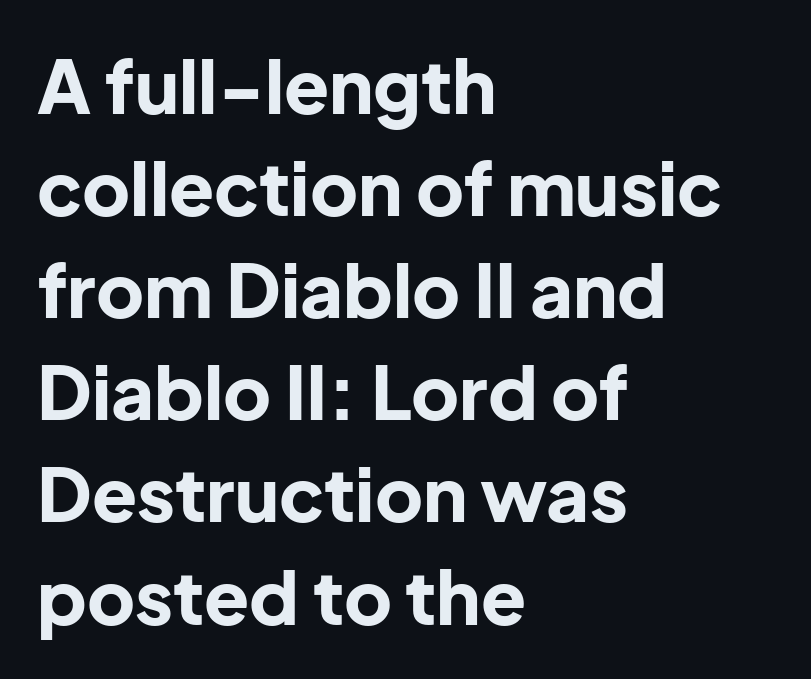
{"serif": "no", "italic": "no", "bold": "yes", "weight": "bold", "width": "normal", "stroke_contrast": "low", "x_height": "medium", "monospaced": "no", "underline": "no", "align": "left", "line_spacing": "normal", "line_spacing_ratio": 1.38, "letter_spacing": "normal", "letter_spacing_em": 0.0, "glyph_px": 74}
